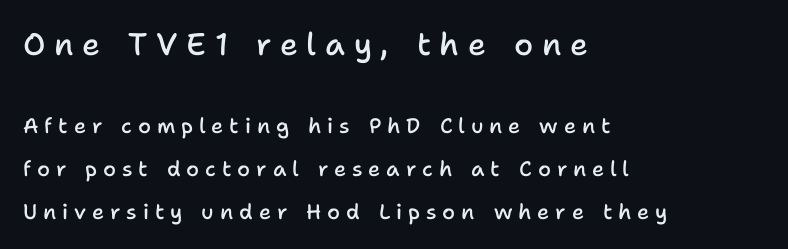
The image shows 31 px semibold sans-serif type, upright; set left-aligned, loose line spacing (2.04x), unusually wide letter spacing (+0.28 em), not underlined; the first (top) block is 1.48x larger; low stroke contrast and a medium x-height.
